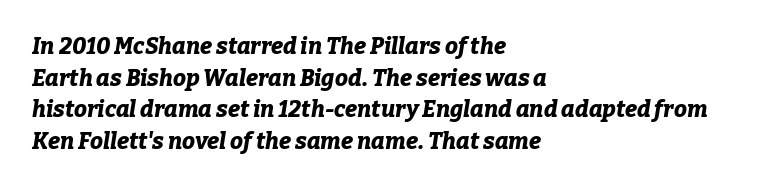
Emphasis-style slanted type is in use. Short and long lines alike share a common starting point at left. Quick note: interline space is typical. A full-strength bold gives these letters their thick strokes.
